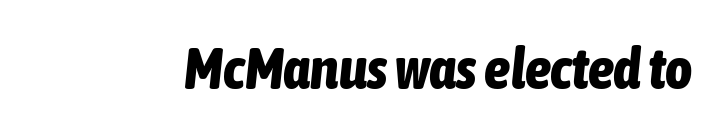
The image shows 58 px bold, condensed type, italic (leaning right); set normal letter spacing, not underlined; low stroke contrast and a medium x-height.
